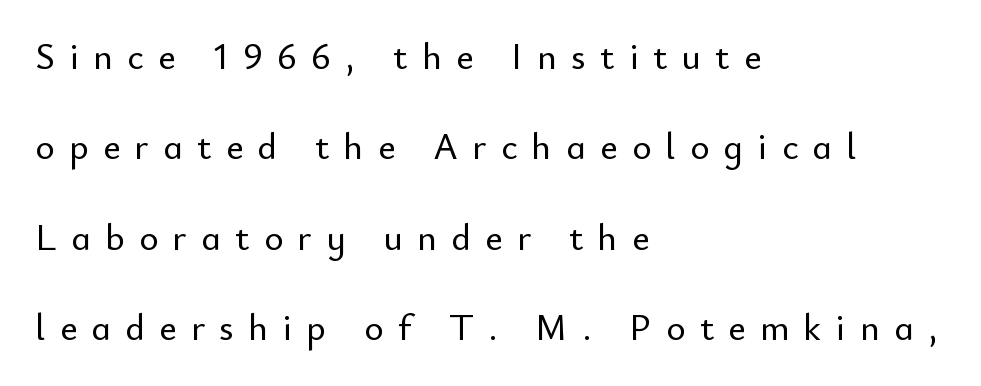
Q: Is the text italic (slanted)? A: No, it is upright.
Q: Is the typeface a serif or a sans-serif typeface? A: Sans-serif.
Q: Is the text underlined? A: No.
Q: How is the paragraph aligned? A: Left-aligned.
Q: Is the spacing between letters normal or unusually wide? A: Unusually wide.
Q: Is the spacing between lines tight, normal or loose? A: Loose.
Q: Width (condensed, normal, or wide)? A: Normal.
Q: Stroke contrast? A: Low.
Q: x-height? A: Small.
Q: Monospaced? A: No.
